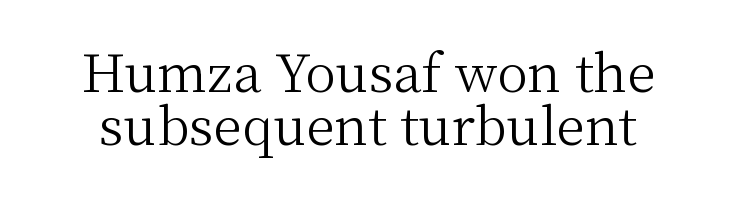
The image shows 52 px light serif type, upright; set tight line spacing (1.01x), normal letter spacing, not underlined; medium stroke contrast and a medium x-height.
